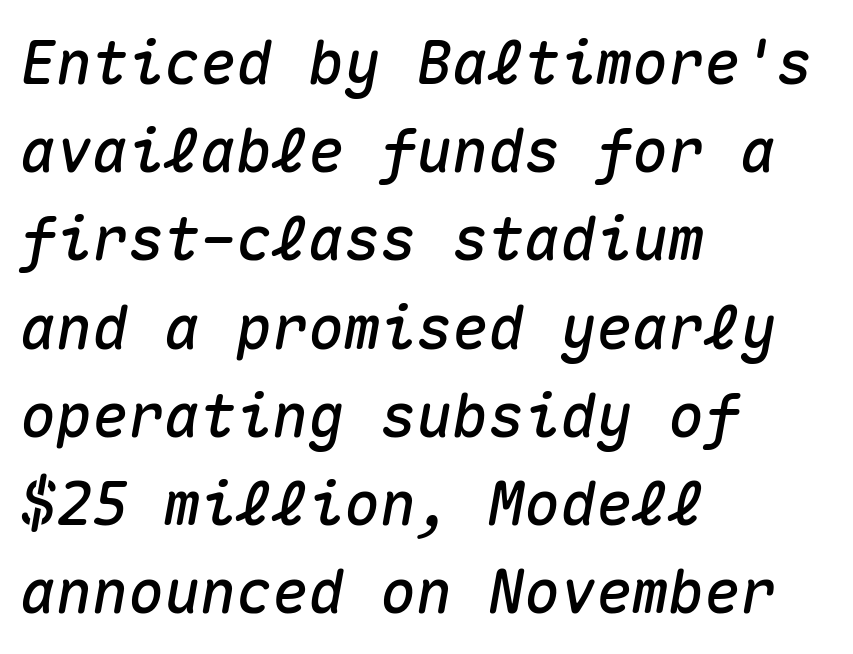
Spacing verdict: monospaced, one width for all characters. Descender tails drop into unmarked territory. The horizontal fit of the characters is conventional and even. You can tell it's italic because the verticals aren't actually vertical. Teacher's note: observe the even left margin — that is flush-left alignment.
